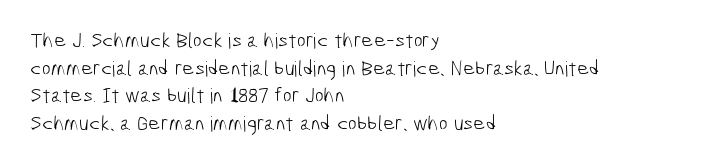
Q: Is the text bold? A: No.
Q: Is the text underlined? A: No.
Q: How is the paragraph aligned? A: Left-aligned.
Q: Is the spacing between letters normal or unusually wide? A: Normal.
Q: Is the spacing between lines tight, normal or loose? A: Normal.
